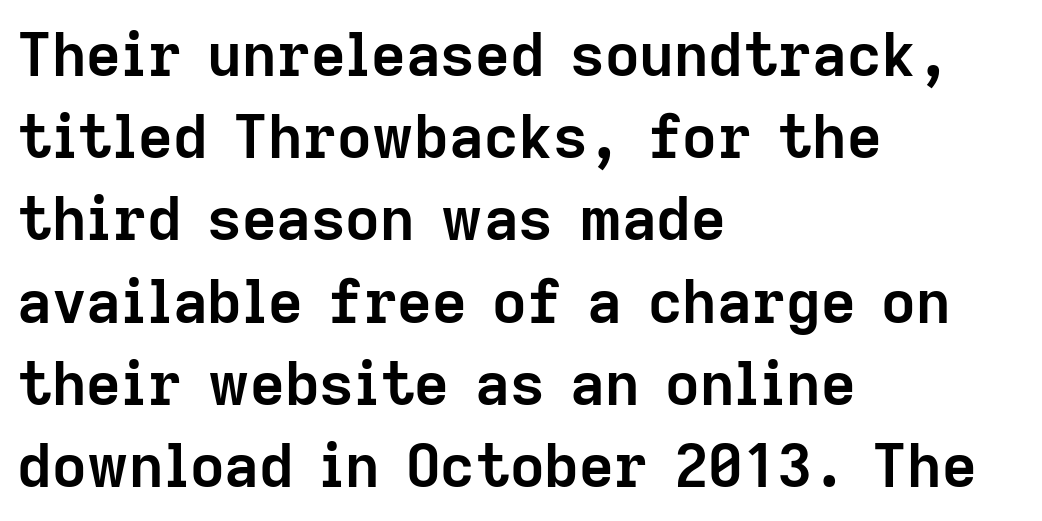
Q: Is the text bold? A: Yes.
Q: Is the text italic (slanted)? A: No, it is upright.
Q: Is the typeface a serif or a sans-serif typeface? A: Sans-serif.
Q: Is the text underlined? A: No.
Q: How is the paragraph aligned? A: Left-aligned.
Q: Is the spacing between letters normal or unusually wide? A: Normal.
Q: Is the spacing between lines tight, normal or loose? A: Normal.
Q: Width (condensed, normal, or wide)? A: Normal.
Q: Stroke contrast? A: Low.
Q: x-height? A: Medium.
Q: Monospaced? A: No.
